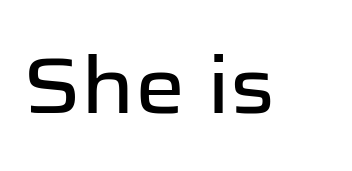
{"serif": "no", "italic": "no", "width": "normal", "stroke_contrast": "low", "x_height": "medium", "monospaced": "no", "underline": "no", "letter_spacing": "normal", "letter_spacing_em": 0.0, "glyph_px": 79}
